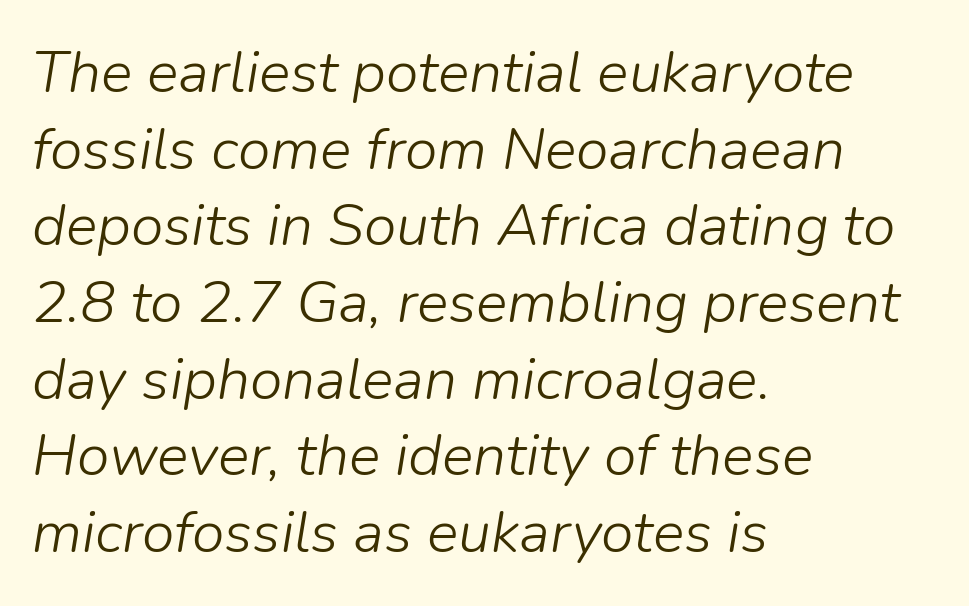
{"italic": "yes", "lean": "right", "slant_degrees": 9, "bold": "no", "weight": "light", "width": "normal", "stroke_contrast": "low", "x_height": "medium", "monospaced": "no", "underline": "no", "align": "left", "line_spacing": "normal", "line_spacing_ratio": 1.3, "letter_spacing": "normal", "letter_spacing_em": 0.0, "glyph_px": 59}
